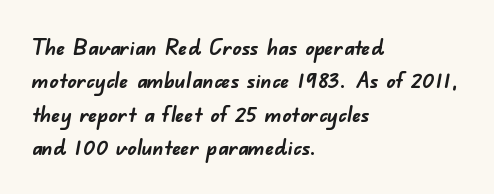
The image shows 22 px bold type; set left-aligned, normal line spacing (1.52x), normal letter spacing, not underlined.
